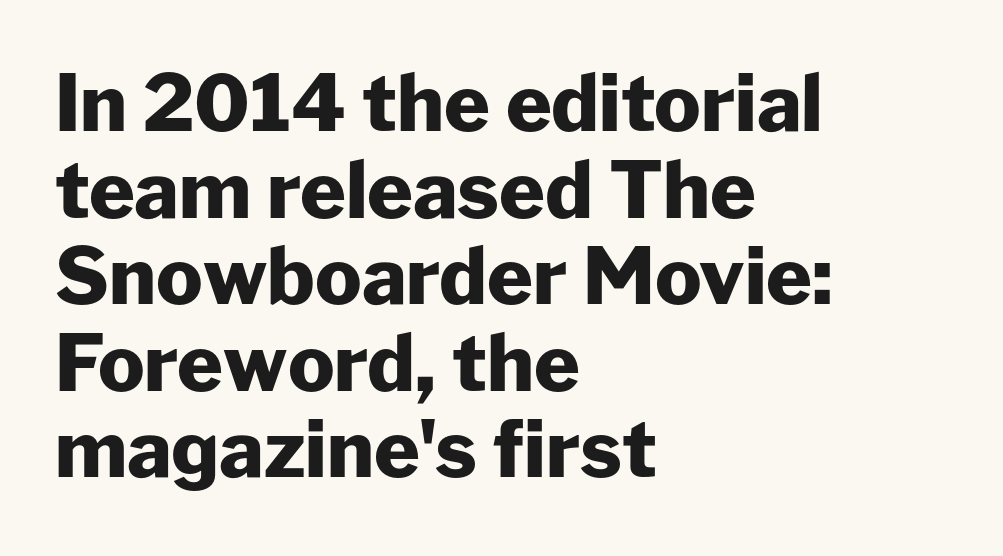
The image shows 78 px heavy sans-serif type, upright; set left-aligned, tight line spacing (1.11x), normal letter spacing, not underlined; low stroke contrast and a medium x-height.
